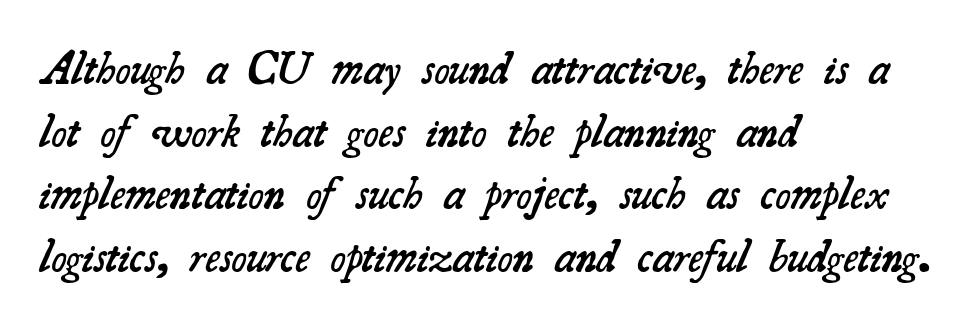
The face used here is rendered with its standard letterfit. Stroke thickness is moderately raised; the sample reads as semibold. The passage shown stacks its lines at a standard gap. I'd call this a serif setting — the letters wear small feet.
